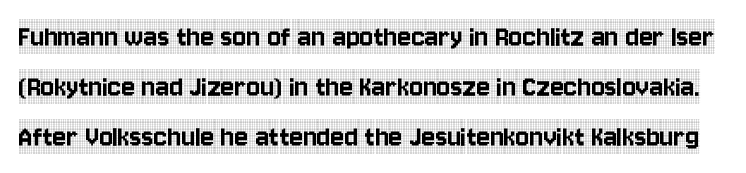
Q: Is the text italic (slanted)? A: No, it is upright.
Q: Is the typeface a serif or a sans-serif typeface? A: Serif.
Q: Is the text underlined? A: No.
Q: Is the spacing between letters normal or unusually wide? A: Normal.
Q: Is the spacing between lines tight, normal or loose? A: Normal.
Q: Width (condensed, normal, or wide)? A: Condensed.
Q: x-height? A: Large.
Q: Monospaced? A: No.
